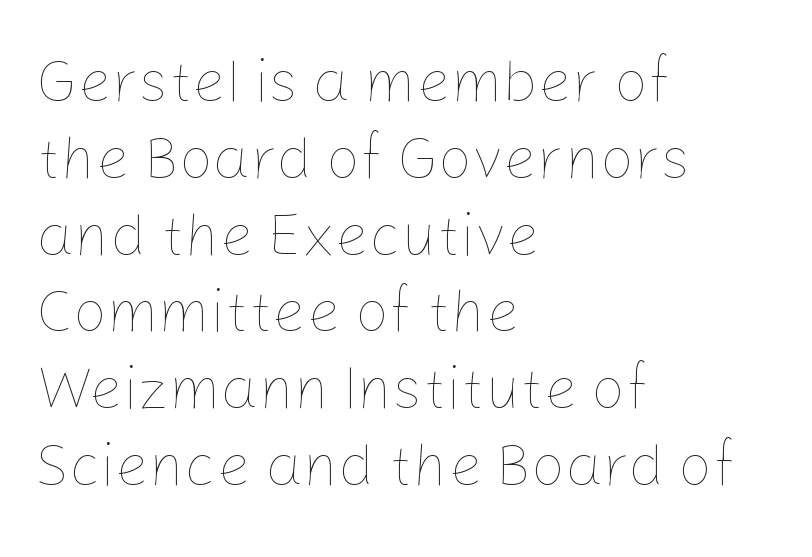
{"italic": "no", "bold": "no", "weight": "thin", "width": "normal", "stroke_contrast": "low", "x_height": "medium", "monospaced": "no", "underline": "no", "align": "left", "line_spacing": "normal", "line_spacing_ratio": 1.28, "letter_spacing": "normal", "letter_spacing_em": 0.0, "glyph_px": 60}
